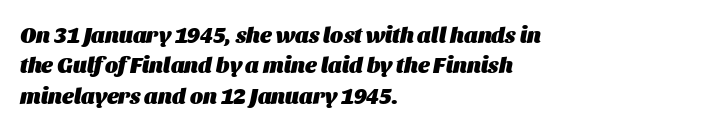
Q: Is the text bold? A: Yes.
Q: Is the text italic (slanted)? A: Yes, it leans right by about 11 degrees.
Q: Is the text underlined? A: No.
Q: How is the paragraph aligned? A: Left-aligned.
Q: Is the spacing between letters normal or unusually wide? A: Normal.
Q: Is the spacing between lines tight, normal or loose? A: Normal.
